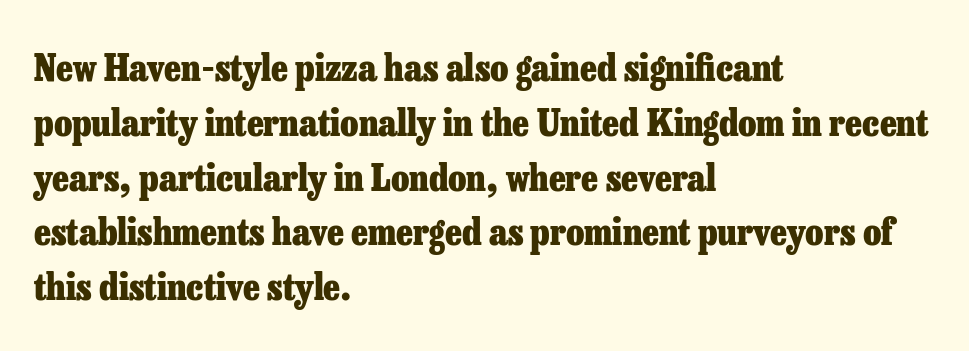
{"serif": "yes", "italic": "no", "bold": "yes", "weight": "heavy", "width": "normal", "stroke_contrast": "low", "x_height": "medium", "monospaced": "no", "underline": "no", "align": "left", "line_spacing": "normal", "line_spacing_ratio": 1.48, "letter_spacing": "normal", "letter_spacing_em": 0.0, "glyph_px": 37}
